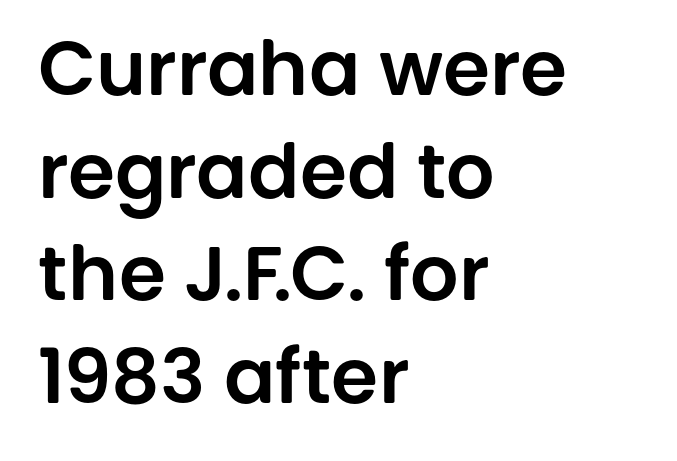
Here the designer chose a conventional face with non-uniform glyph widths. Nobody touched the tracking dial on this one. This is roman type, the default non-slanted kind. Leftover space on each line is placed entirely after the last word. This rendering features lettering with no underline. How would I describe the line gaps? Plain and ordinary.
